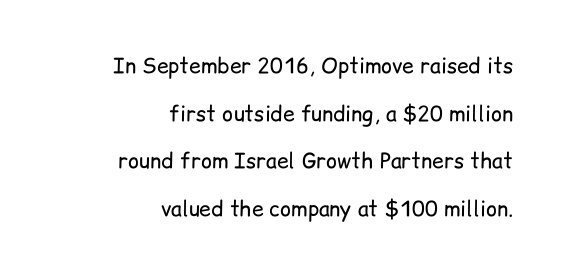
Caption: face not bold, strokes unweighted. Letter spacing: default. Airy leading. The string is rendered with underlining switched off. This sample is right-justified, so line beginnings fall wherever the words allow.
